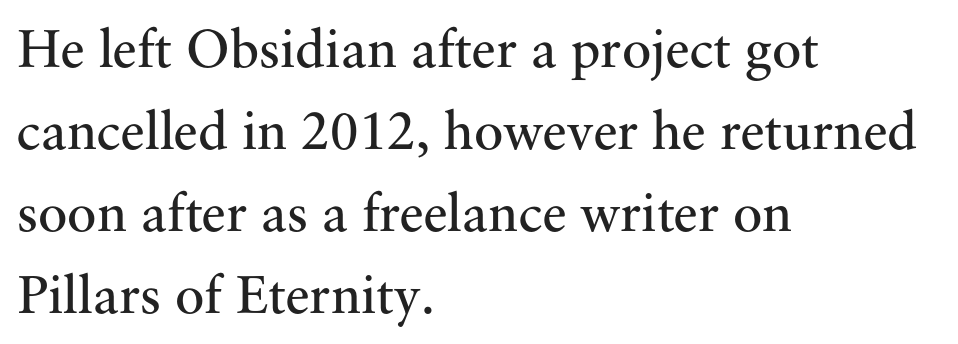
The image shows 55 px regular-weight serif type, upright; set left-aligned, normal line spacing (1.49x), normal letter spacing, not underlined; medium stroke contrast and a small x-height.
